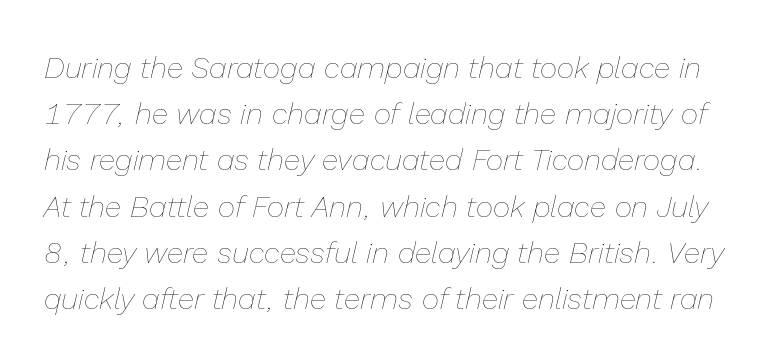
The image shows 30 px thin type, italic (leaning right); set normal line spacing (1.54x), normal letter spacing, not underlined; low stroke contrast and a medium x-height.
